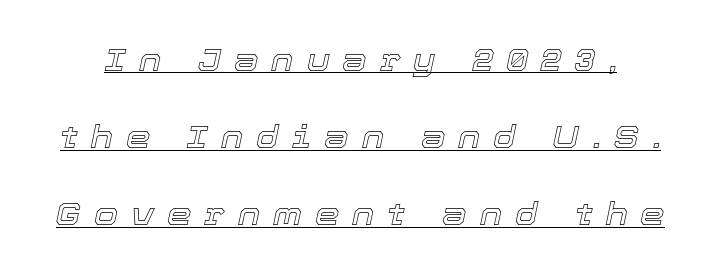
Q: Is the text italic (slanted)? A: Yes, it leans right by about 12 degrees.
Q: Is the text underlined? A: Yes.
Q: Is the spacing between letters normal or unusually wide? A: Unusually wide.
Q: Is the spacing between lines tight, normal or loose? A: Loose.
Q: Width (condensed, normal, or wide)? A: Normal.
Q: x-height? A: Medium.
Q: Monospaced? A: No.
